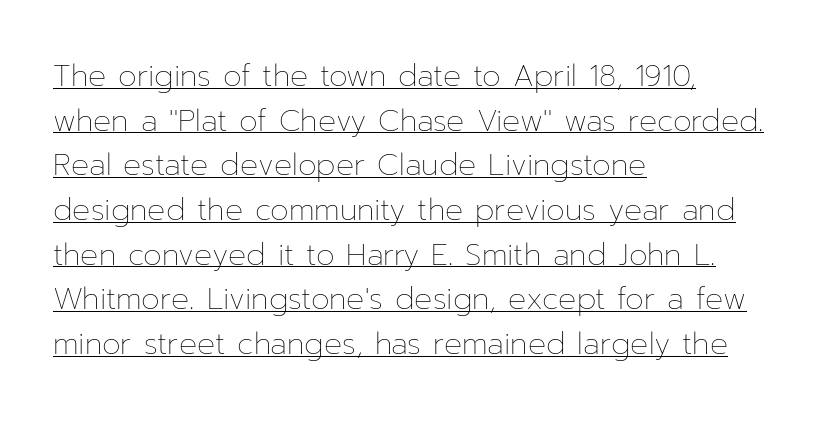
The typesetter chose a ragged-right arrangement here. This is not heavy type; no bold has been used. Every stem runs plumb, perpendicular to the baseline. Emphasis is given by a line drawn under the lettering. Normally led — the rows are evenly, conventionally spaced. Words appear dense and cohesive because spacing is normal.
